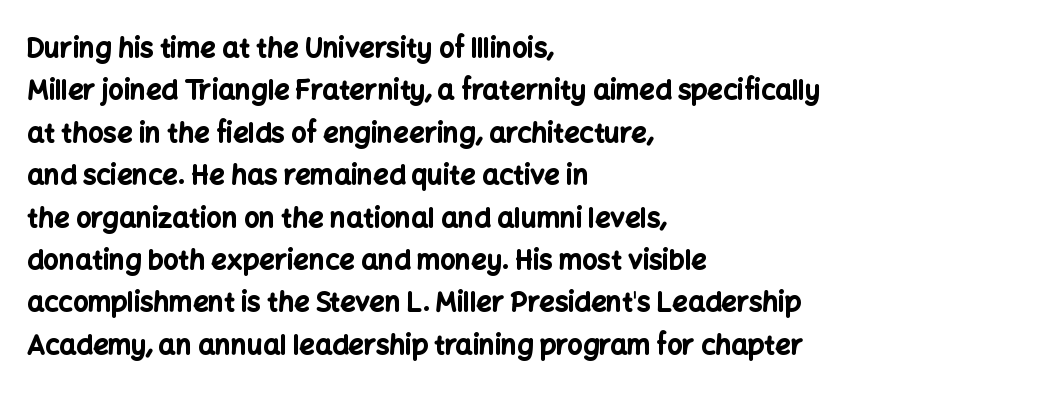
The image shows 27 px bold type, upright; set left-aligned, normal line spacing (1.57x), normal letter spacing, not underlined.
